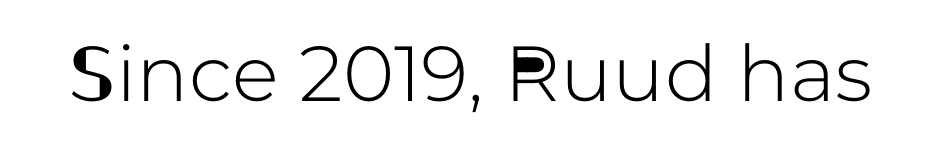
The space directly below the letters is spotless. Serif or sans? Sans — the stroke terminals are bare. The specimen reads as upright at a glance. The letters advance in unequal steps, a hallmark of proportional type. Inter-character spacing is left at the font's built-in metrics.
